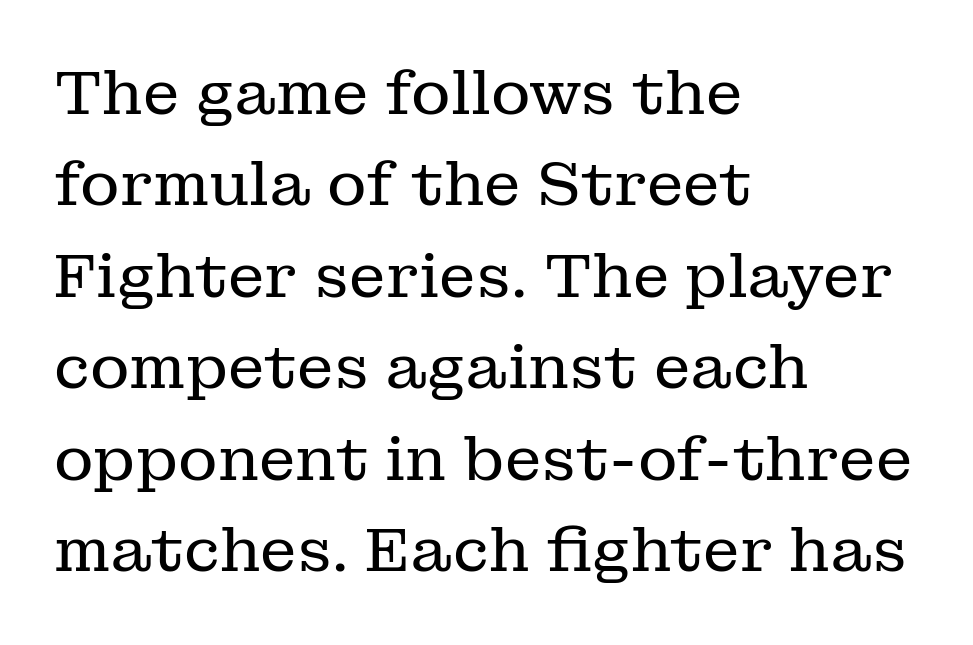
The typeface chosen for these lines features serifs. Nope, not italic — everything's standing straight. Do the characters align in a grid? No, the font is proportional. The line-height multiplier appears to be the usual default. You could call the tracking neutral — neither tight nor loose. The ragged edge is on the right, which tells us the setting is flush left.
